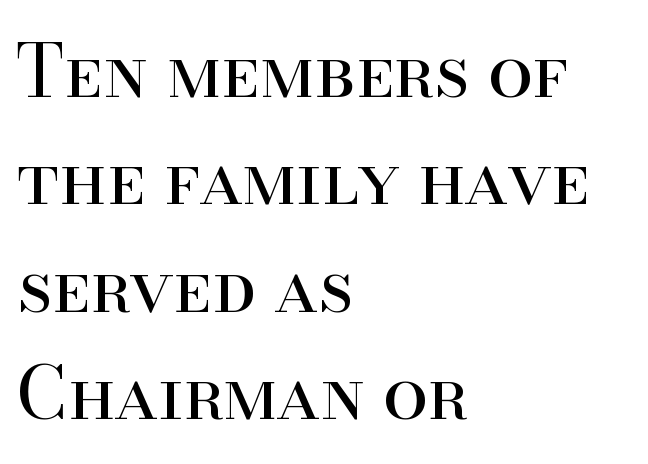
Q: Is the text bold? A: No.
Q: Is the text italic (slanted)? A: No, it is upright.
Q: Is the typeface a serif or a sans-serif typeface? A: Serif.
Q: Is the text underlined? A: No.
Q: How is the paragraph aligned? A: Left-aligned.
Q: Is the spacing between letters normal or unusually wide? A: Normal.
Q: Is the spacing between lines tight, normal or loose? A: Normal.
Q: Width (condensed, normal, or wide)? A: Normal.
Q: Stroke contrast? A: High.
Q: x-height? A: Small.
Q: Monospaced? A: No.
